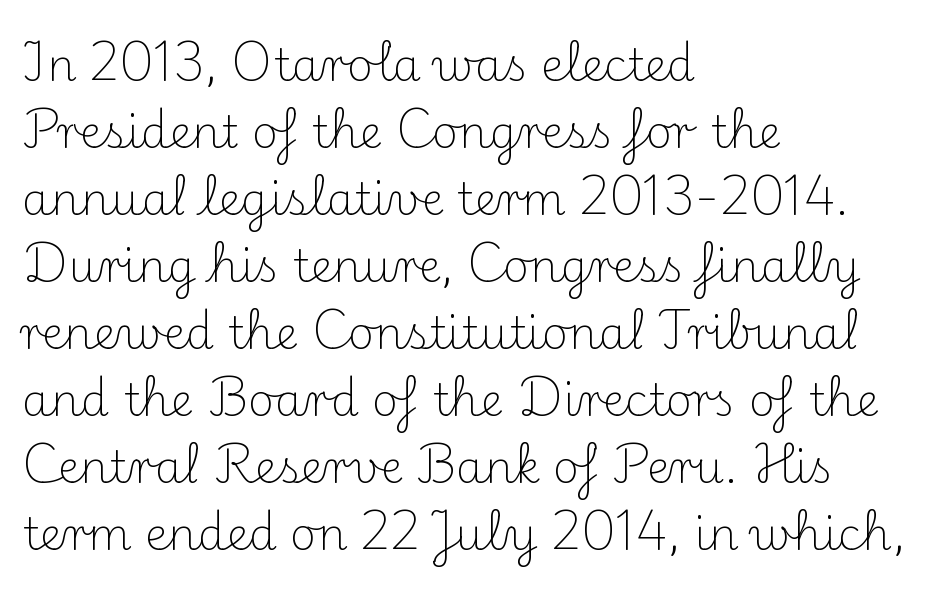
The image shows 45 px light serif type, upright; set left-aligned, normal line spacing (1.49x), normal letter spacing, not underlined; medium stroke contrast and a small x-height.
